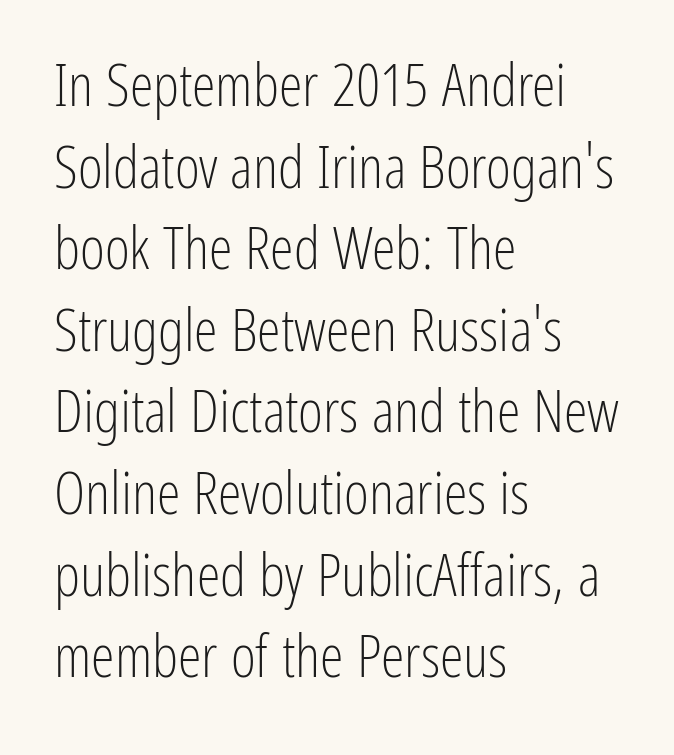
Rendered with straight, roman letterforms. Rows of type keep a routine distance in the vertical direction. Caption: standard tracking, unaltered. No extra ink here — the face is not bold. Serifs: no, the terminals of the letterforms are clean. The rag falls on the right side of this text block.
